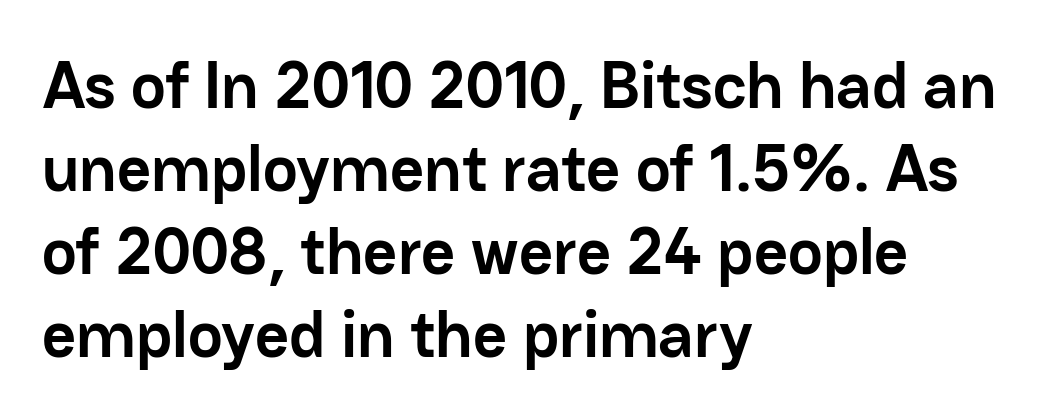
The image shows 66 px semibold sans-serif type, upright; set left-aligned, normal line spacing (1.26x), normal letter spacing, not underlined; low stroke contrast and a medium x-height.
